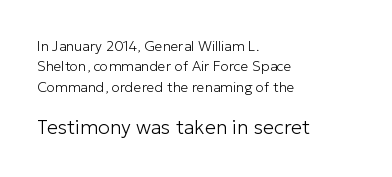
Bare-footed words on every line. Leftover space on each line is placed entirely after the last word. The later block is typeset at a bigger size than the earlier block. The lettering stays uniformly vertical, giving the passage a roman look. The letterforms sit at book weight or below. These lines keep a tight, regular rhythm from letter to letter.
